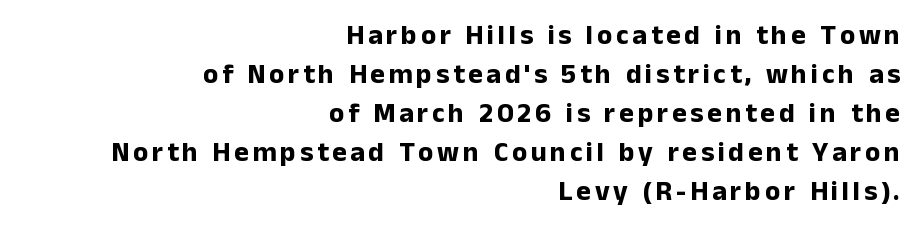
Typographic density is high because the face is bold. The letters stand upright; this is a roman face. Nothing sits at the stroke ends, so this counts as sans-serif. Character widths vary here, with narrow letters taking less room than wide ones. The passage is arranged like a letterhead date or caption credit — flush right. Evenly set lines give the paragraph a standard silhouette.
